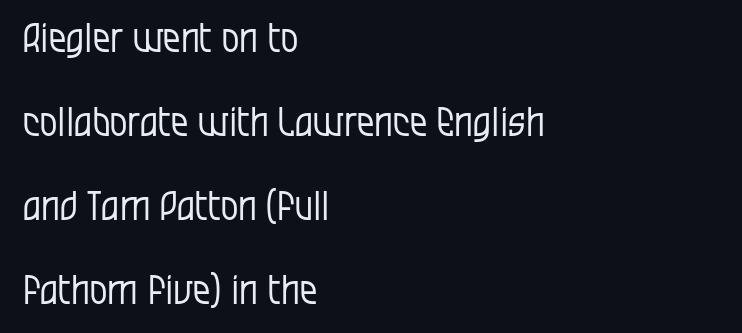
{"serif": "no", "italic": "no", "bold": "no", "weight": "regular", "width": "condensed", "stroke_contrast": "low", "x_height": "large", "monospaced": "no", "underline": "no", "align": "left", "line_spacing": "loose", "line_spacing_ratio": 2.15, "letter_spacing": "normal", "letter_spacing_em": 0.0, "glyph_px": 39}
